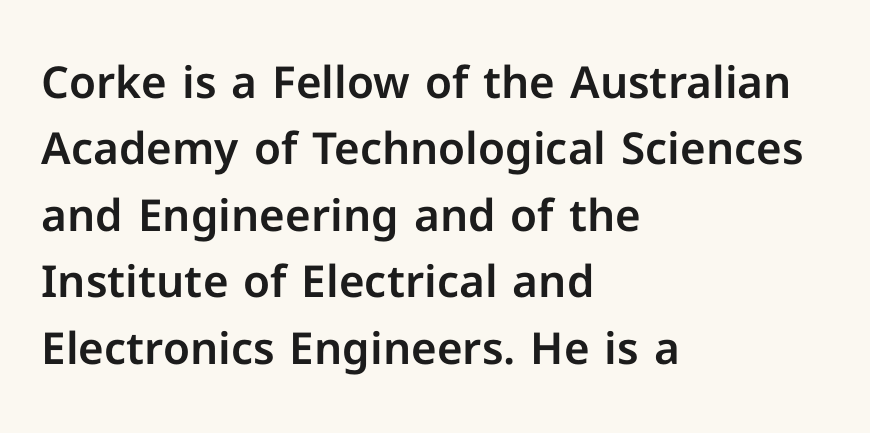
Bare-footed words on every line. Note the varied advance widths — an 'i' is clearly narrower than an 'm'. This is sans-serif lettering, the kind often seen on screens and signage. The rendering keeps characters at their native spacing.
